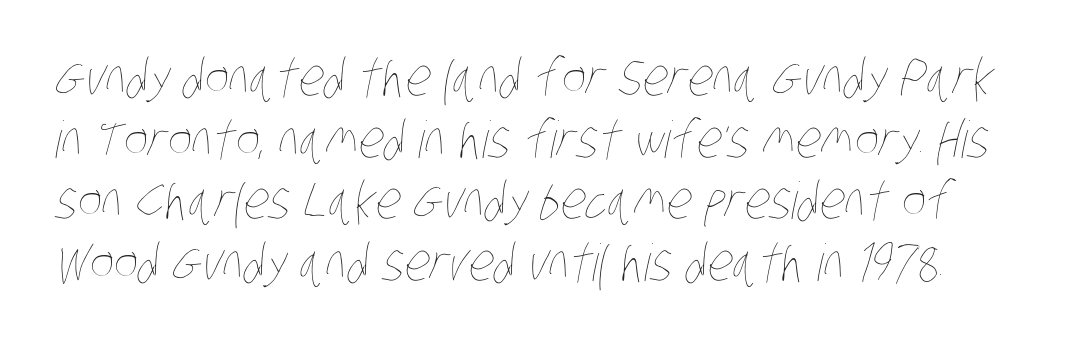
Q: Is the text bold? A: No.
Q: Is the text underlined? A: No.
Q: Is the spacing between letters normal or unusually wide? A: Normal.
Q: Width (condensed, normal, or wide)? A: Condensed.
Q: Stroke contrast? A: Low.
Q: x-height? A: Large.
Q: Monospaced? A: No.
